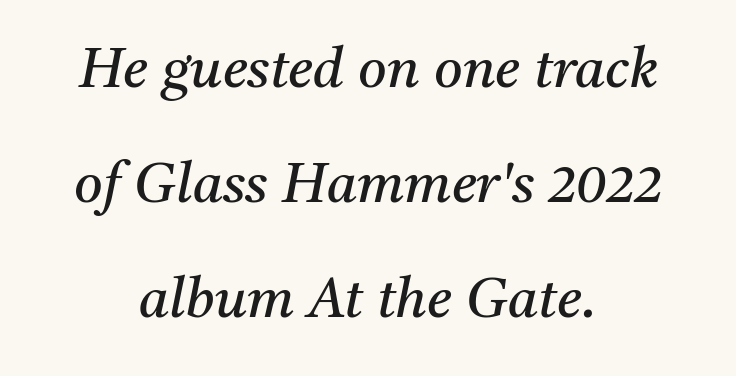
Q: Is the text bold? A: No.
Q: Is the text italic (slanted)? A: Yes, it leans right by about 11 degrees.
Q: Is the typeface a serif or a sans-serif typeface? A: Serif.
Q: Is the text underlined? A: No.
Q: How is the paragraph aligned? A: Centered.
Q: Is the spacing between letters normal or unusually wide? A: Normal.
Q: Is the spacing between lines tight, normal or loose? A: Loose.
Q: Width (condensed, normal, or wide)? A: Normal.
Q: Stroke contrast? A: Medium.
Q: x-height? A: Medium.
Q: Monospaced? A: No.
